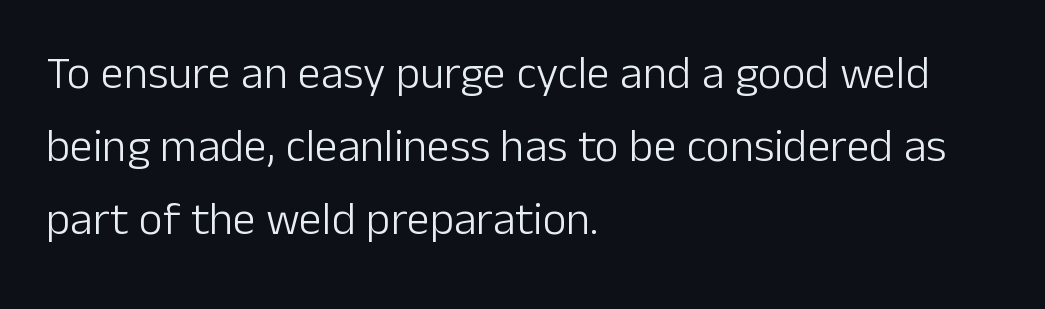
Q: Is the text bold? A: No.
Q: Is the text italic (slanted)? A: No, it is upright.
Q: Is the typeface a serif or a sans-serif typeface? A: Sans-serif.
Q: Is the text underlined? A: No.
Q: How is the paragraph aligned? A: Left-aligned.
Q: Is the spacing between letters normal or unusually wide? A: Normal.
Q: Is the spacing between lines tight, normal or loose? A: Normal.
Q: Width (condensed, normal, or wide)? A: Normal.
Q: Stroke contrast? A: Low.
Q: x-height? A: Medium.
Q: Monospaced? A: No.
